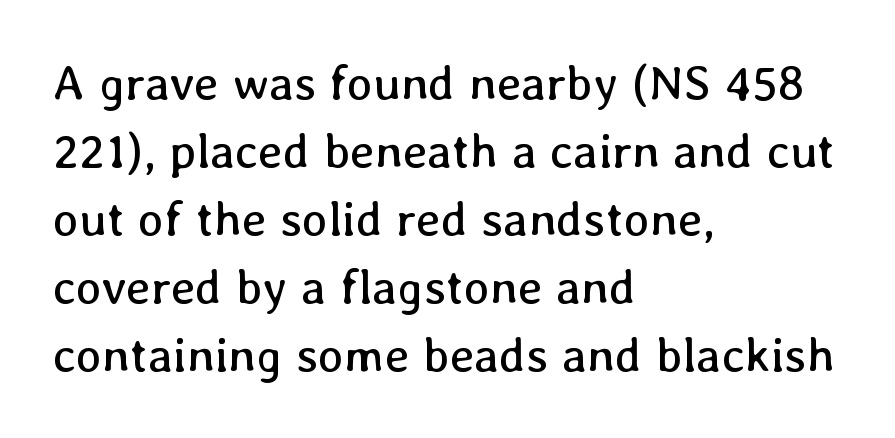
{"italic": "no", "bold": "no", "weight": "regular", "width": "normal", "stroke_contrast": "low", "x_height": "medium", "monospaced": "no", "underline": "no", "align": "left", "line_spacing": "normal", "line_spacing_ratio": 1.39, "letter_spacing": "normal", "letter_spacing_em": 0.0, "glyph_px": 49}
